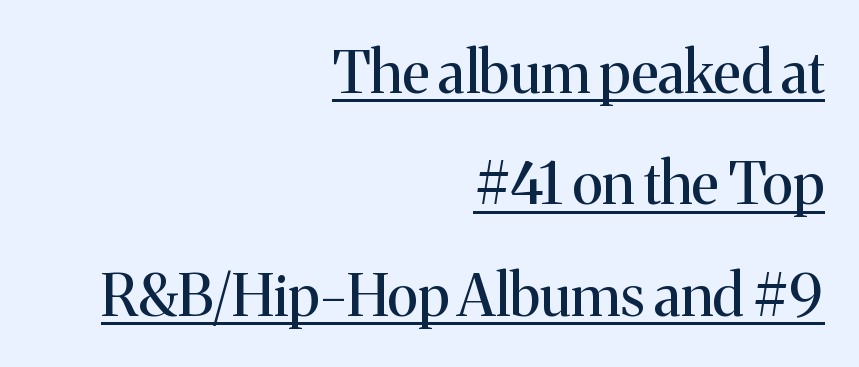
{"serif": "yes", "italic": "no", "bold": "no", "weight": "regular", "width": "normal", "stroke_contrast": "medium", "x_height": "medium", "monospaced": "no", "underline": "yes", "align": "right", "line_spacing": "loose", "line_spacing_ratio": 1.92, "letter_spacing": "normal", "letter_spacing_em": 0.0, "glyph_px": 58}
